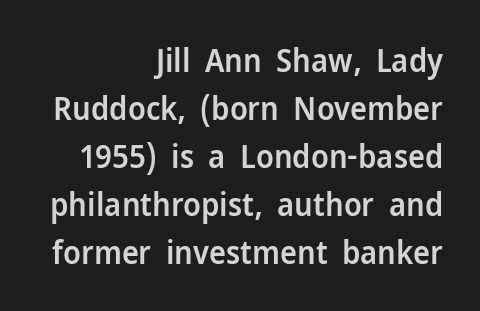
{"serif": "no", "italic": "no", "bold": "semi", "weight": "semibold", "width": "normal", "stroke_contrast": "low", "x_height": "medium", "monospaced": "no", "underline": "no", "align": "right", "line_spacing": "normal", "line_spacing_ratio": 1.5, "letter_spacing": "normal", "letter_spacing_em": 0.0, "glyph_px": 32}
